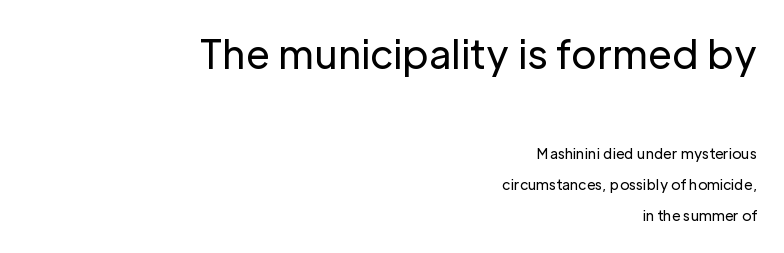
The image shows 39 px regular-weight sans-serif type, upright; set right-aligned, loose line spacing (2.21x), normal letter spacing, not underlined; the first (top) block is 2.79x larger; low stroke contrast and a medium x-height.
